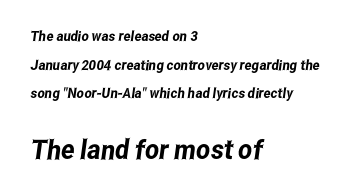
The image shows 27 px text type; set left-aligned, loose line spacing (2.05x), normal letter spacing, not underlined; the second (bottom) block is 1.93x larger.
